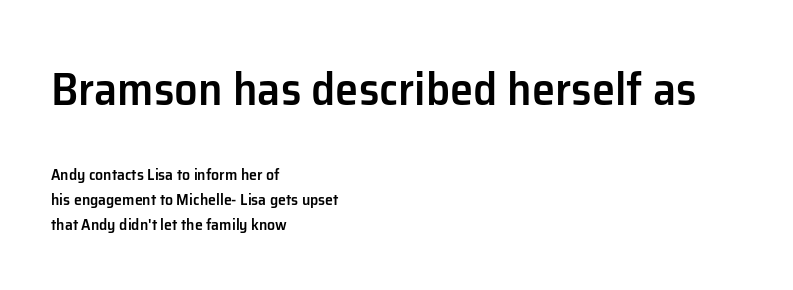
Proportional: the letters do not fall into vertical columns. Nope, not italic — everything's standing straight. Beneath every word, the page is bare. In terms of leading, this rendering sits right in the middle. Short note: letters normally spaced.
